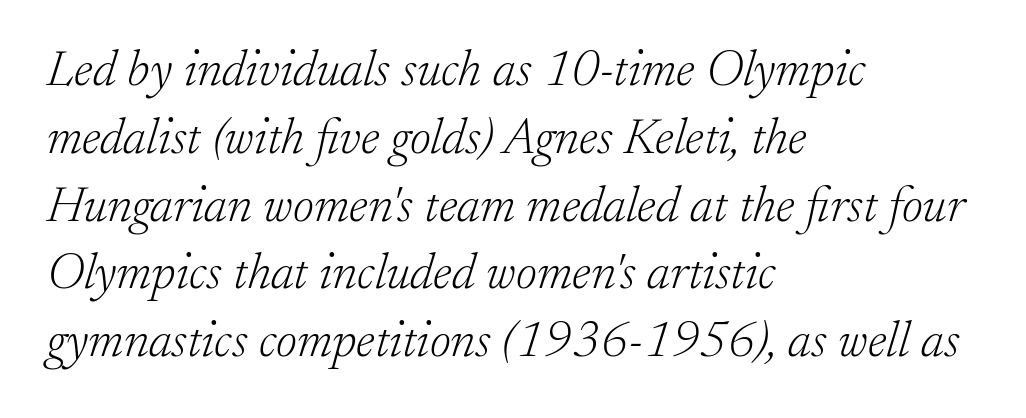
{"serif": "yes", "italic": "yes", "lean": "right", "slant_degrees": 17, "bold": "no", "weight": "light", "width": "normal", "stroke_contrast": "low", "x_height": "small", "monospaced": "no", "underline": "no", "align": "left", "line_spacing": "normal", "line_spacing_ratio": 1.33, "letter_spacing": "normal", "letter_spacing_em": 0.0, "glyph_px": 51}
